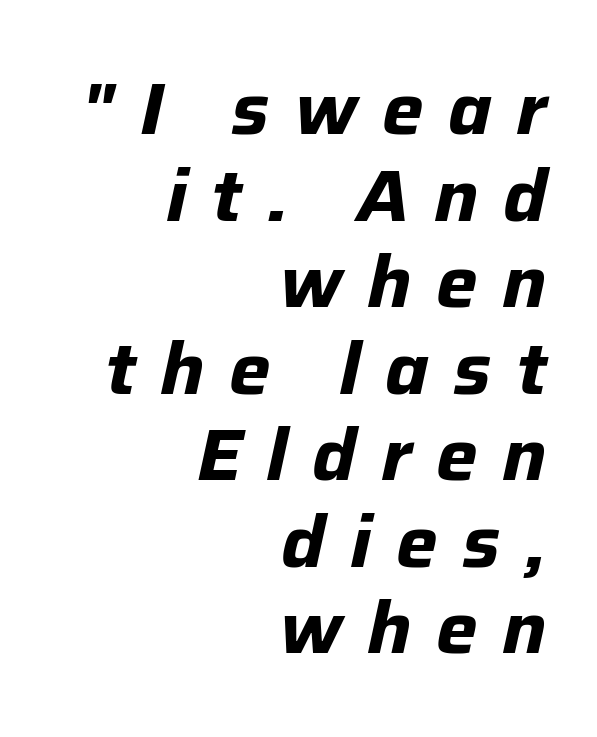
The image shows 74 px bold type, italic (leaning right); set right-aligned, line spacing 1.17x, unusually wide letter spacing (+0.33 em), not underlined; low stroke contrast and a medium x-height.
